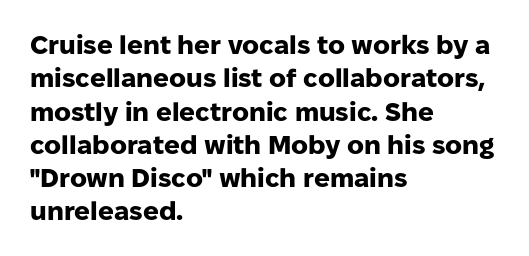
{"italic": "no", "bold": "yes", "underline": "no", "align": "left", "line_spacing": "normal", "line_spacing_ratio": 1.28, "letter_spacing": "normal", "letter_spacing_em": 0.0, "glyph_px": 26}
